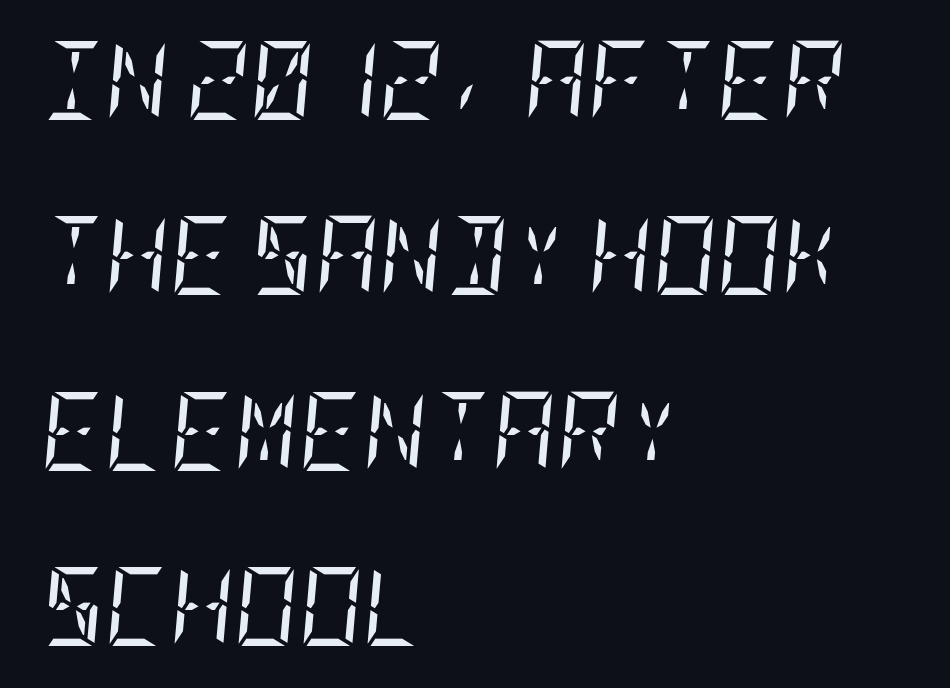
{"serif": "yes", "italic": "yes", "lean": "right", "slant_degrees": 5, "bold": "no", "weight": "regular", "width": "condensed", "stroke_contrast": "low", "x_height": "large", "underline": "no", "align": "left", "line_spacing": "loose", "line_spacing_ratio": 2.22, "letter_spacing": "normal", "letter_spacing_em": 0.0, "glyph_px": 79}
